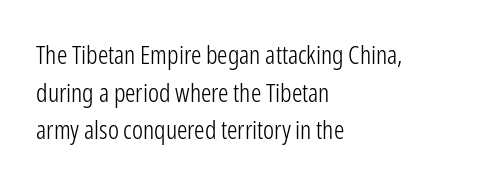
Q: Is the text bold? A: No.
Q: Is the text italic (slanted)? A: No, it is upright.
Q: Is the text underlined? A: No.
Q: How is the paragraph aligned? A: Left-aligned.
Q: Is the spacing between letters normal or unusually wide? A: Normal.
Q: Is the spacing between lines tight, normal or loose? A: Normal.
